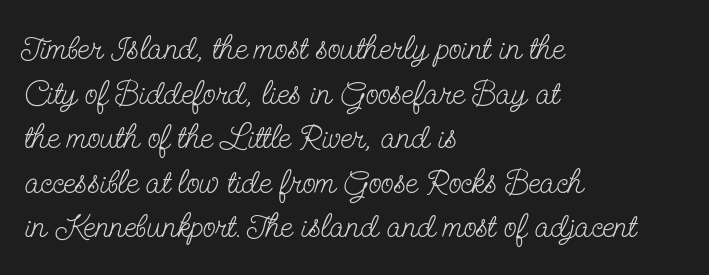
The image shows 34 px light, condensed serif type; set left-aligned, normal line spacing (1.31x), normal letter spacing, not underlined; low stroke contrast and a small x-height.
